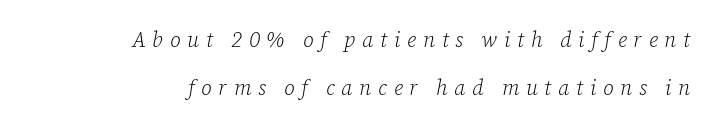
The passage shown is not bold in any degree. The zone under the glyphs is completely vacant. The typography opts for an oblique posture over an upright one. Line spacing here is loose.
